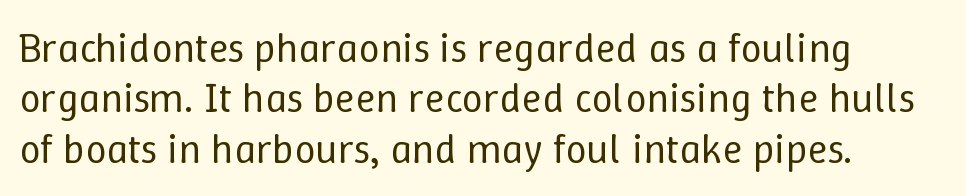
{"italic": "no", "bold": "no", "weight": "regular", "width": "normal", "stroke_contrast": "low", "x_height": "medium", "monospaced": "no", "underline": "no", "align": "left", "line_spacing_ratio": 1.2, "letter_spacing": "normal", "letter_spacing_em": 0.0, "glyph_px": 42}
